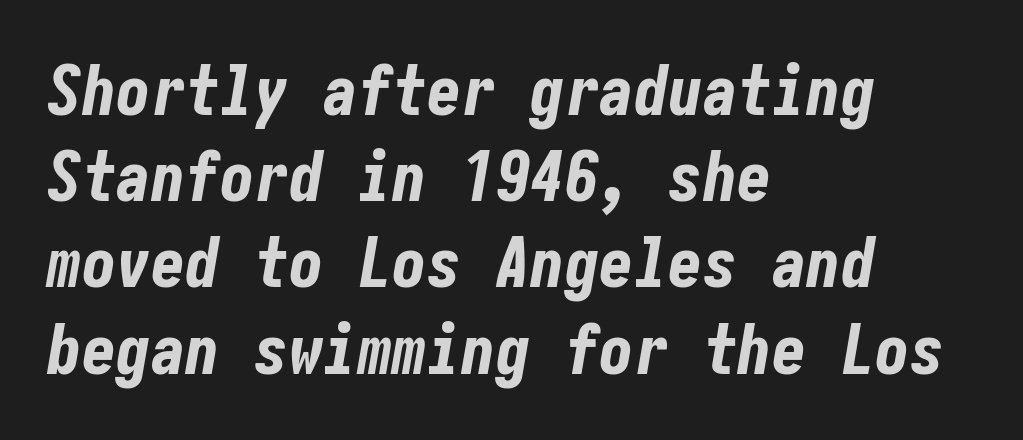
Italic: yes, the glyphs are oblique. This rendering features lettering with no underline. Look at the stroke-to-counter ratio: heavy, a bold. The letters sit at their default tracking, neither squeezed nor spread.
